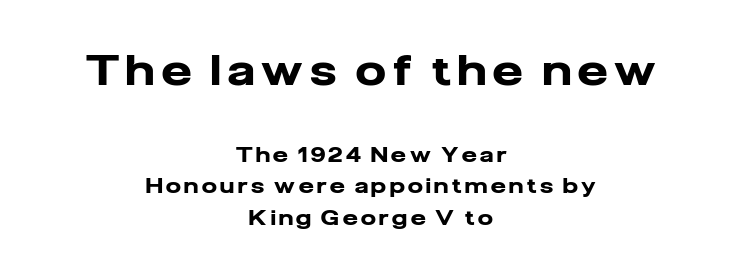
{"serif": "no", "italic": "no", "bold": "yes", "weight": "heavy", "width": "normal", "stroke_contrast": "low", "x_height": "medium", "monospaced": "no", "underline": "no", "align": "center", "line_spacing": "normal", "line_spacing_ratio": 1.5, "larger_block": "first", "size_ratio": 2.0, "glyph_px": 42}
